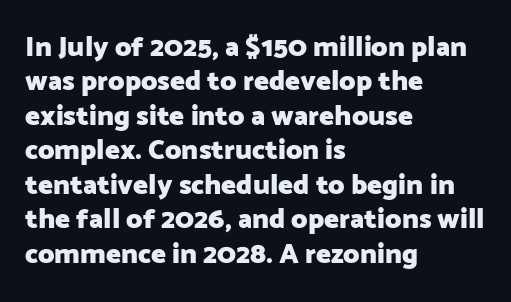
The image shows 28 px heavy sans-serif type, upright; set left-aligned, line spacing 1.23x, normal letter spacing, not underlined; low stroke contrast and a medium x-height.
